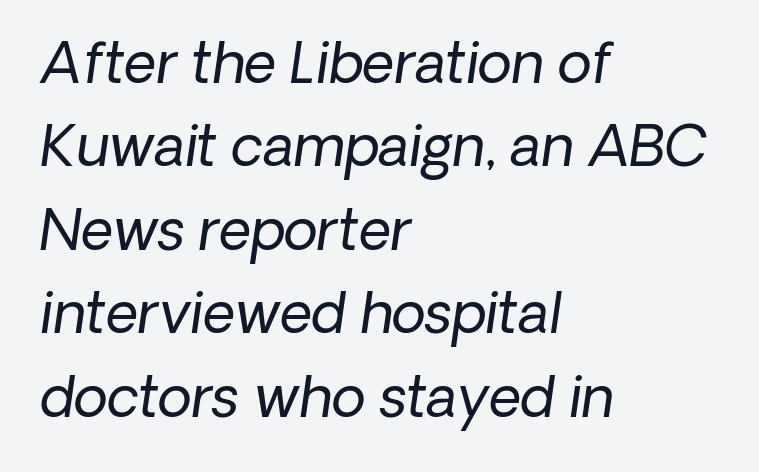
{"serif": "no", "bold": "no", "weight": "regular", "width": "normal", "stroke_contrast": "low", "x_height": "medium", "monospaced": "no", "underline": "no", "align": "left", "line_spacing": "normal", "line_spacing_ratio": 1.49, "letter_spacing": "normal", "letter_spacing_em": 0.0, "glyph_px": 56}
